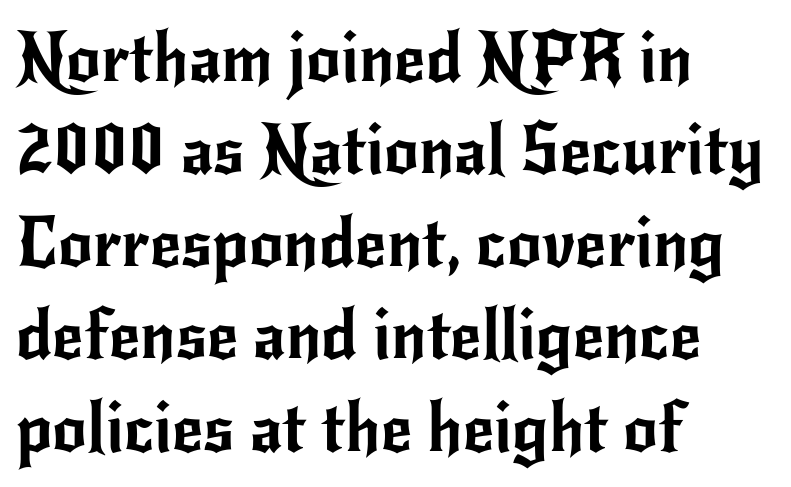
The image shows 68 px sans-serif type, upright; set left-aligned, normal line spacing (1.36x), normal letter spacing, not underlined; low stroke contrast and a small x-height.
